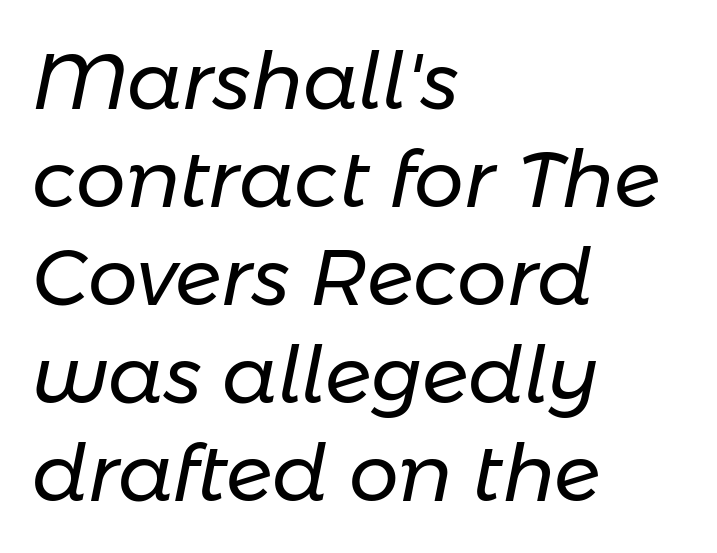
{"italic": "yes", "lean": "right", "slant_degrees": 11, "bold": "no", "weight": "regular", "width": "normal", "stroke_contrast": "low", "x_height": "medium", "monospaced": "no", "underline": "no", "align": "left", "line_spacing_ratio": 1.24, "letter_spacing": "normal", "letter_spacing_em": 0.0, "glyph_px": 79}
